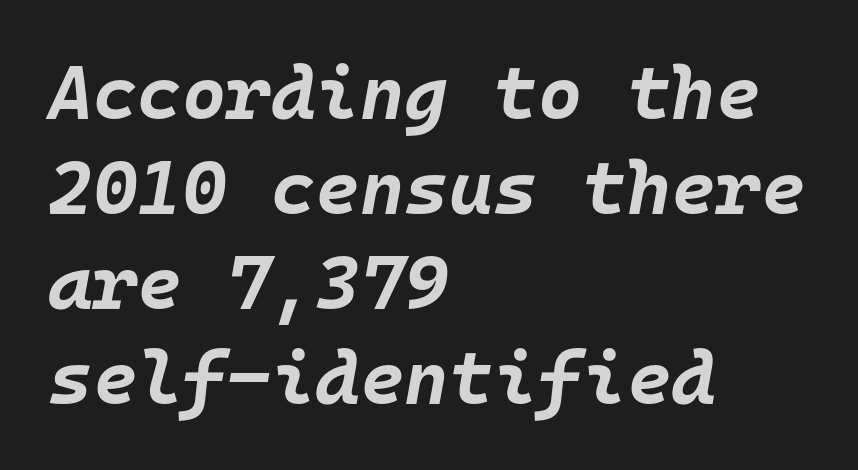
No extra tracking has been applied to these lines. Summary of weight: heavy, a full bold. Do the characters align in a grid? Yes, the font is monospaced. Each line starts at the same left margin while the right side varies. Horizontal bands of white between lines are of average thickness. Slant detected: the letters are inclined.
